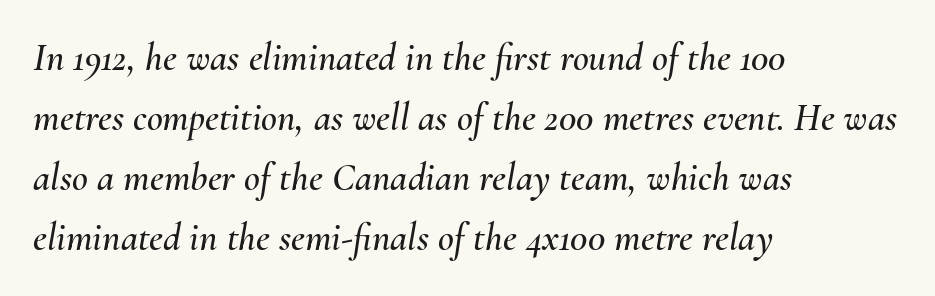
Q: Is the text italic (slanted)? A: Yes, it leans right by about 10 degrees.
Q: Is the text underlined? A: No.
Q: How is the paragraph aligned? A: Left-aligned.
Q: Is the spacing between letters normal or unusually wide? A: Normal.
Q: Is the spacing between lines tight, normal or loose? A: Normal.
Q: Width (condensed, normal, or wide)? A: Normal.
Q: Stroke contrast? A: Medium.
Q: x-height? A: Small.
Q: Monospaced? A: No.
